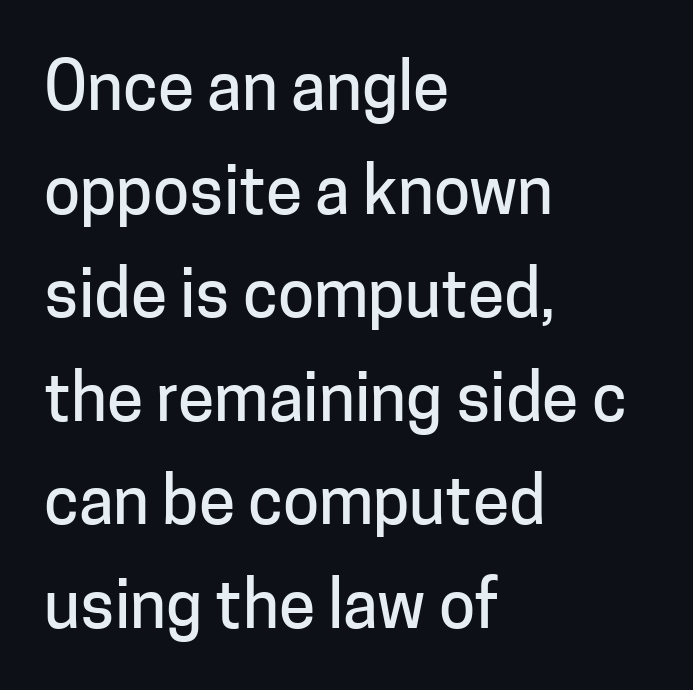
{"serif": "no", "italic": "no", "width": "normal", "stroke_contrast": "low", "x_height": "medium", "monospaced": "no", "underline": "no", "align": "left", "line_spacing": "normal", "line_spacing_ratio": 1.57, "letter_spacing": "normal", "letter_spacing_em": 0.0, "glyph_px": 66}
